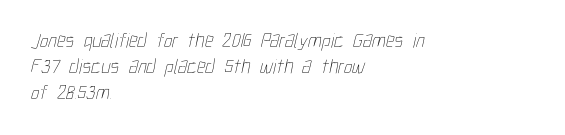
One-word summary of the alignment: left. Spacing between characters is what you'd get straight out of the box. A bare baseline throughout the passage. The weight would be labelled regular, book, light, or lighter still.
